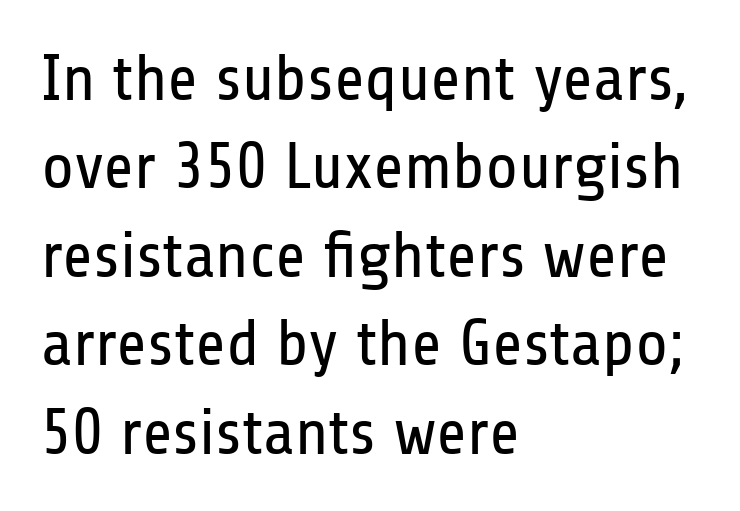
{"serif": "no", "italic": "no", "bold": "no", "weight": "regular", "width": "condensed", "stroke_contrast": "low", "x_height": "medium", "monospaced": "no", "underline": "no", "align": "left", "line_spacing": "normal", "line_spacing_ratio": 1.34, "letter_spacing": "normal", "letter_spacing_em": 0.0, "glyph_px": 66}
